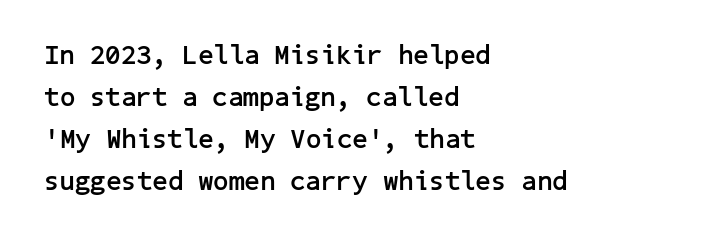
Nothing unusual about the tracking: characters are spaced as the font intends. Layout note: lines flush left. Does the lettering tilt? It doesn't — this is upright. The characters look thick and weighty, a clear bold. If you measured baseline to baseline, you'd find a middling distance. Underlining? Definitely not there.
